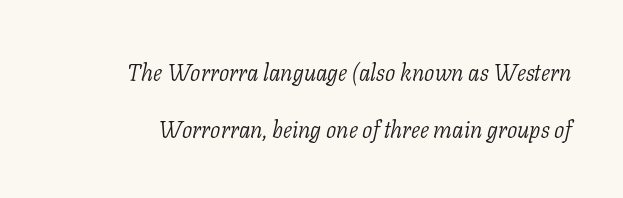
One glance says open: line gaps are wider than usual. The weight would be labelled regular, book, light, or lighter still. Anything drawn beneath the words? Only blank space. Nothing unusual about the tracking: characters are spaced as the font intends. Observe the lean: these are italic letterforms.
